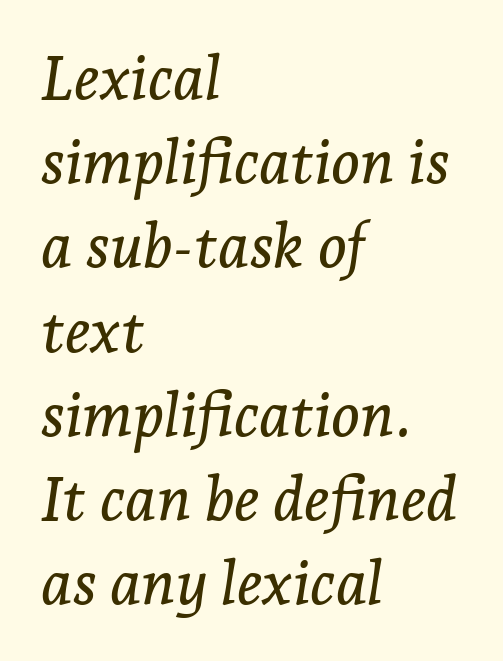
The image shows 61 px serif type, italic (leaning right); set left-aligned, normal line spacing (1.38x), normal letter spacing, not underlined; low stroke contrast and a medium x-height.
